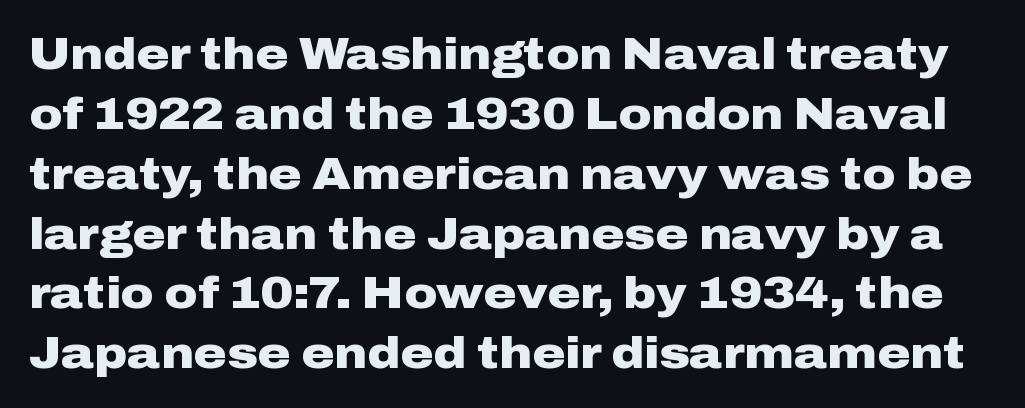
Q: Is the text bold? A: Yes.
Q: Is the text italic (slanted)? A: No, it is upright.
Q: Is the typeface a serif or a sans-serif typeface? A: Sans-serif.
Q: Is the text underlined? A: No.
Q: Is the spacing between letters normal or unusually wide? A: Normal.
Q: Is the spacing between lines tight, normal or loose? A: Normal.
Q: Width (condensed, normal, or wide)? A: Wide.
Q: Stroke contrast? A: Low.
Q: x-height? A: Medium.
Q: Monospaced? A: No.
